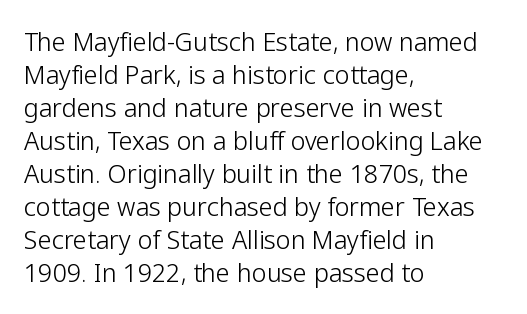
{"italic": "no", "bold": "no", "underline": "no", "align": "left", "line_spacing": "normal", "line_spacing_ratio": 1.32, "letter_spacing": "normal", "letter_spacing_em": 0.0, "glyph_px": 25}
